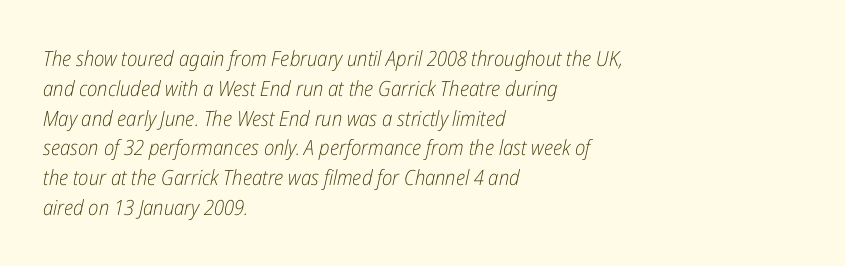
The passage shown leans; its letterforms are oblique. In terms of leading, this rendering sits right in the middle. The weight tops out at a normal text grade. The passage is arranged the way most books set body copy — flush left.
